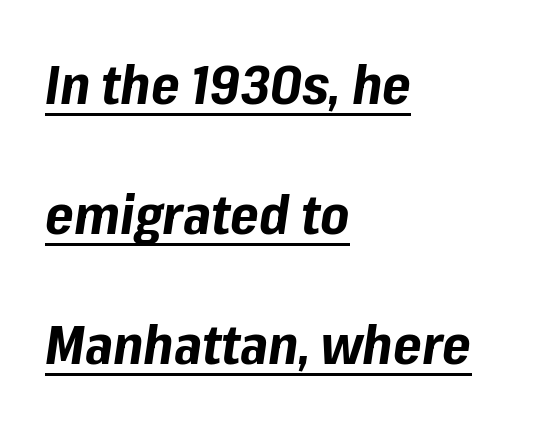
The image shows 55 px bold type, italic (leaning right); set left-aligned, loose line spacing (2.36x), normal letter spacing, underlined; low stroke contrast and a medium x-height.
